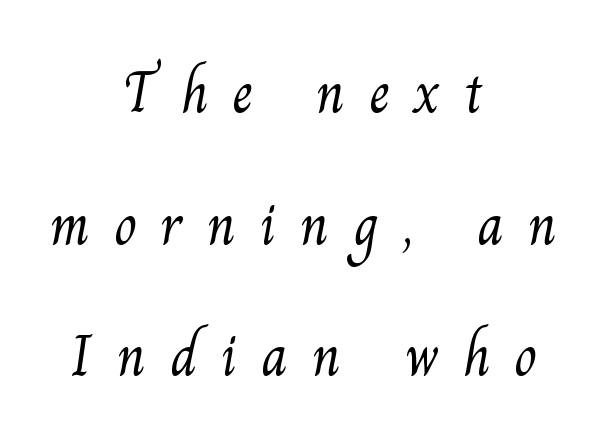
The face used here is rendered with a markedly widened letterfit. Do the characters align in a grid? No, the font is proportional. Type without underlining. The passage shown stacks its lines with a broad gap. Look at the bottom of the vertical strokes: they flare into serifs here.
